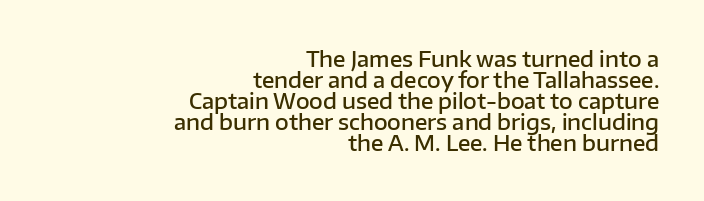
These lines are set flush right with a ragged left edge. This block would grow much taller if given ordinary leading; it's compressed now. The type sits square on the baseline with zero lean. Letters rest on an invisible, unmarked baseline. Is the letter spacing exaggerated? No — it looks like the ordinary default. The rendering uses a semibold face; strokes are thickened but not to full bold.
